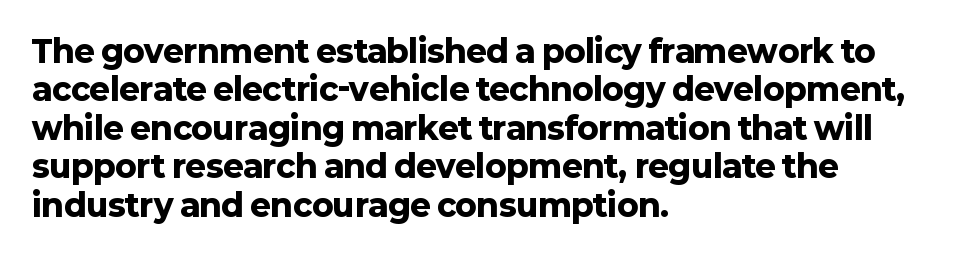
Q: Is the text bold? A: Yes.
Q: Is the text italic (slanted)? A: No, it is upright.
Q: Is the typeface a serif or a sans-serif typeface? A: Sans-serif.
Q: Is the text underlined? A: No.
Q: How is the paragraph aligned? A: Left-aligned.
Q: Is the spacing between letters normal or unusually wide? A: Normal.
Q: Width (condensed, normal, or wide)? A: Normal.
Q: Stroke contrast? A: Low.
Q: x-height? A: Medium.
Q: Monospaced? A: No.
